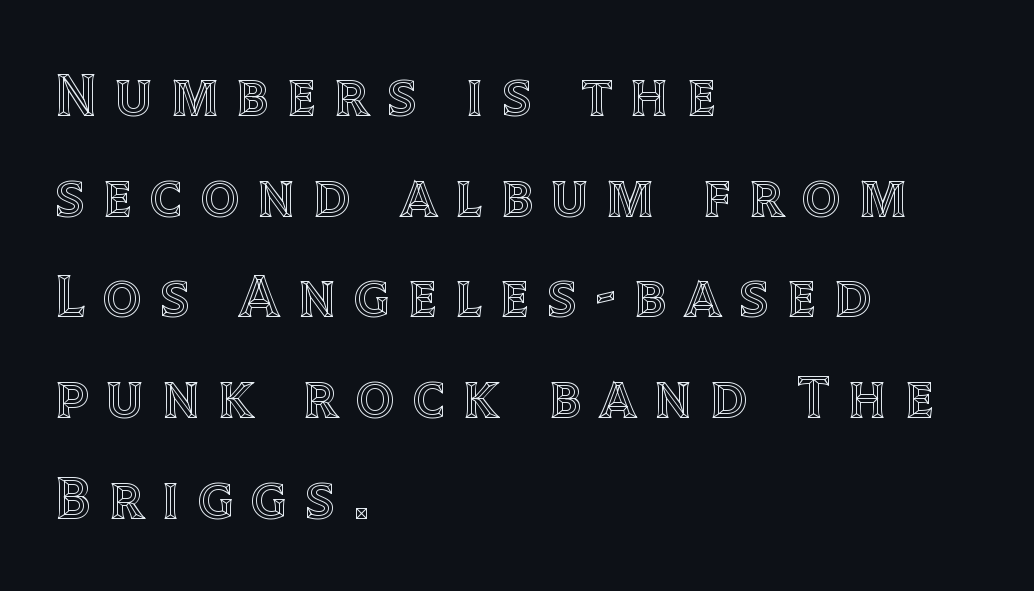
The image shows 61 px text type, upright; set left-aligned, normal line spacing (1.65x), unusually wide letter spacing (+0.29 em), not underlined; a large x-height.
